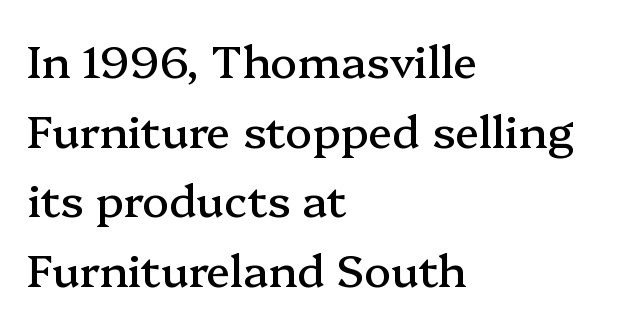
Q: Is the text italic (slanted)? A: No, it is upright.
Q: Is the typeface a serif or a sans-serif typeface? A: Serif.
Q: Is the text underlined? A: No.
Q: How is the paragraph aligned? A: Left-aligned.
Q: Is the spacing between letters normal or unusually wide? A: Normal.
Q: Is the spacing between lines tight, normal or loose? A: Normal.
Q: Width (condensed, normal, or wide)? A: Normal.
Q: Stroke contrast? A: Medium.
Q: x-height? A: Medium.
Q: Monospaced? A: No.
